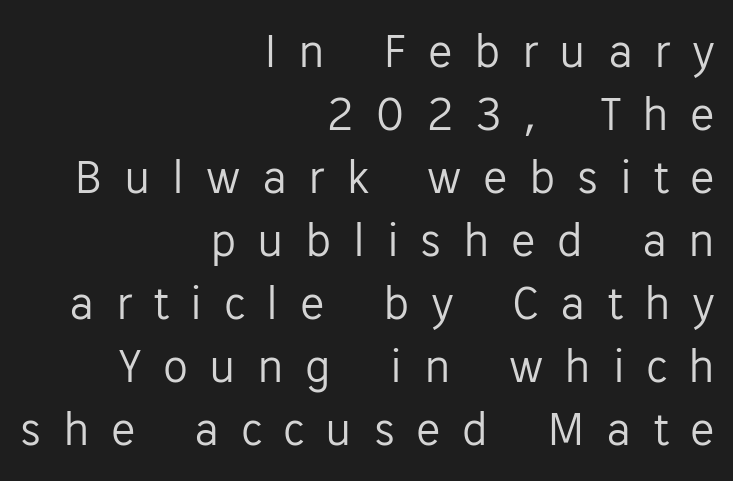
The image shows 50 px light sans-serif type, upright; set right-aligned, normal line spacing (1.26x), unusually wide letter spacing (+0.43 em), not underlined; low stroke contrast and a medium x-height.
